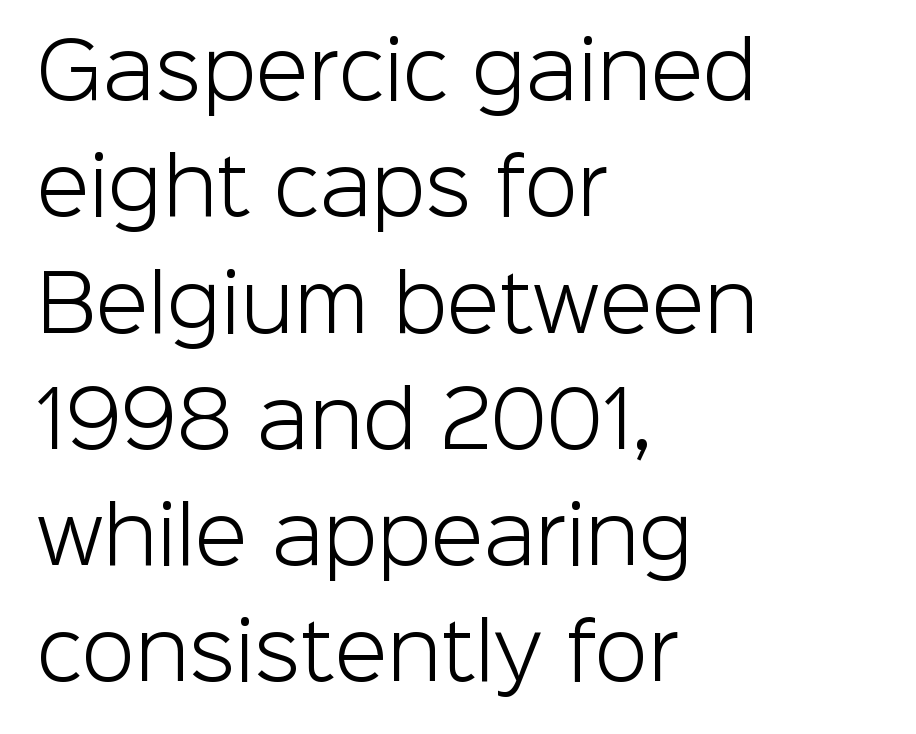
{"serif": "no", "italic": "no", "bold": "no", "weight": "light", "width": "normal", "stroke_contrast": "low", "x_height": "medium", "monospaced": "no", "underline": "no", "align": "left", "line_spacing": "normal", "line_spacing_ratio": 1.51, "letter_spacing": "normal", "letter_spacing_em": 0.0, "glyph_px": 77}
